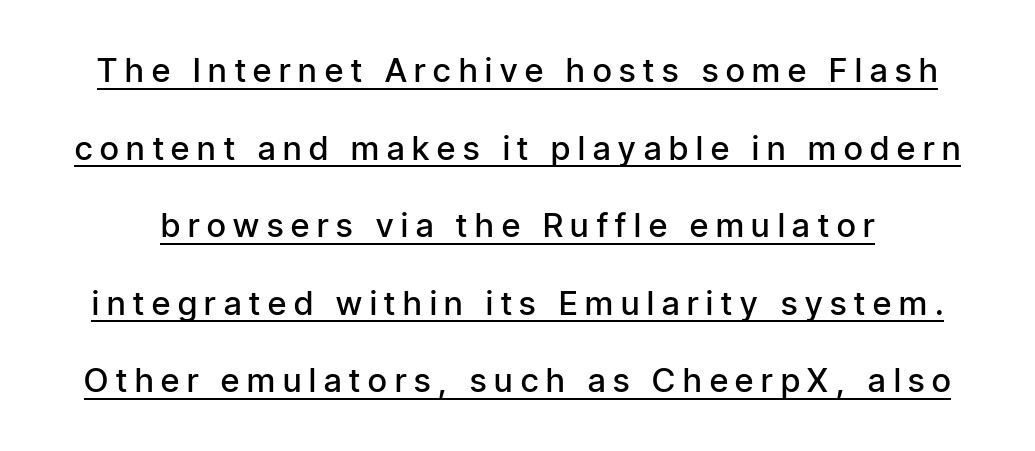
The image shows 33 px semibold, condensed sans-serif type, upright; set loose line spacing (2.35x), unusually wide letter spacing (+0.24 em), underlined; low stroke contrast and a medium x-height.
